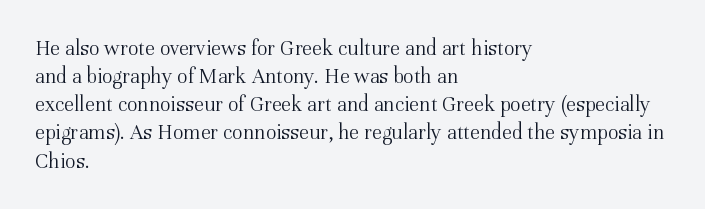
{"italic": "no", "bold": "no", "underline": "no", "align": "left", "line_spacing": "normal", "line_spacing_ratio": 1.28, "letter_spacing": "normal", "letter_spacing_em": 0.0, "glyph_px": 22}
